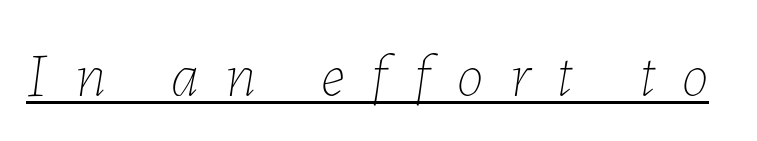
The image shows 61 px thin type, italic (leaning right); set unusually wide letter spacing (+0.44 em), underlined; low stroke contrast and a medium x-height.
